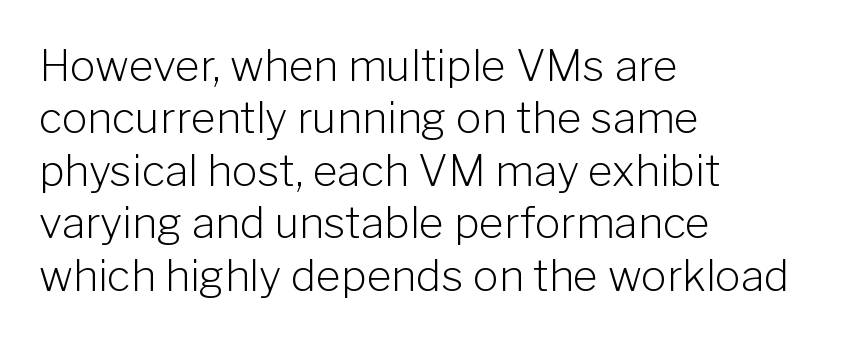
The image shows 43 px light sans-serif type, upright; set left-aligned, line spacing 1.22x, normal letter spacing, not underlined; low stroke contrast and a medium x-height.
